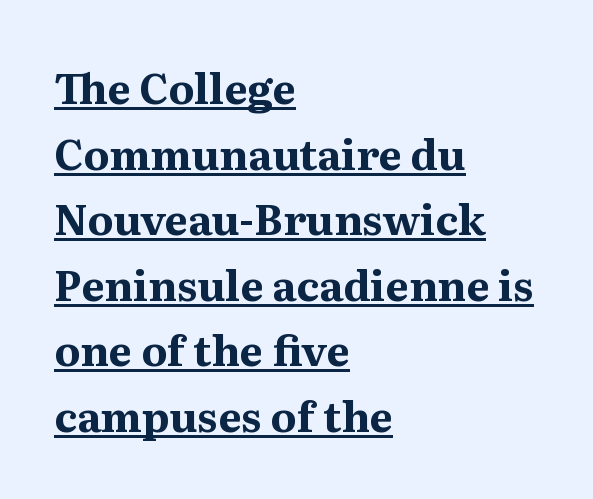
{"serif": "yes", "italic": "no", "bold": "yes", "weight": "bold", "width": "normal", "stroke_contrast": "medium", "x_height": "medium", "monospaced": "no", "underline": "yes", "align": "left", "line_spacing": "normal", "line_spacing_ratio": 1.56, "letter_spacing": "normal", "letter_spacing_em": 0.0, "glyph_px": 42}
